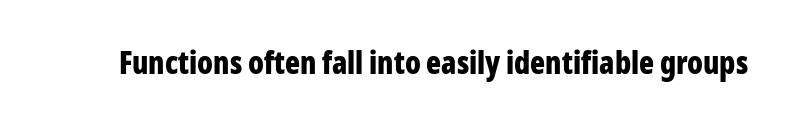
{"serif": "no", "italic": "no", "bold": "yes", "weight": "bold", "width": "condensed", "stroke_contrast": "low", "x_height": "medium", "monospaced": "no", "underline": "no", "letter_spacing": "normal", "letter_spacing_em": 0.0, "glyph_px": 31}
